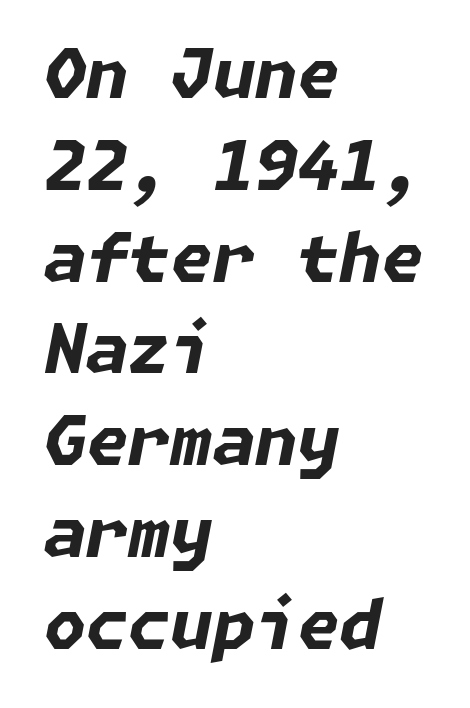
The image shows 68 px bold type, italic (leaning right); set left-aligned, normal line spacing (1.35x), normal letter spacing, not underlined; low stroke contrast and a medium x-height.
